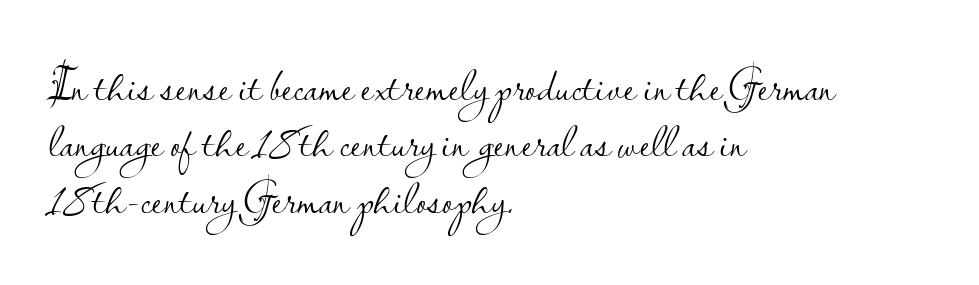
The image shows 47 px light sans-serif type; set left-aligned, line spacing 1.2x, normal letter spacing, not underlined; low stroke contrast and a small x-height.
